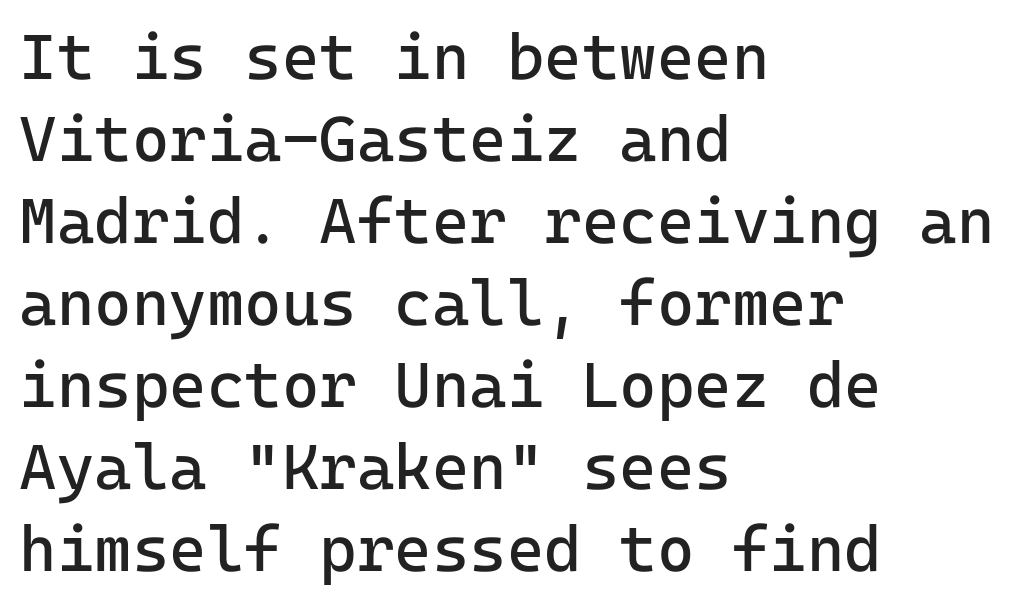
The weight tops out at a normal text grade. Look at the tracking — it's just the regular setting, nothing added. The paragraph has a hard left edge and a soft right edge. Has an underline been added? It has not. What kind of face is this? One without serifs — a sans. Posture: straight, roman, zero tilt.
